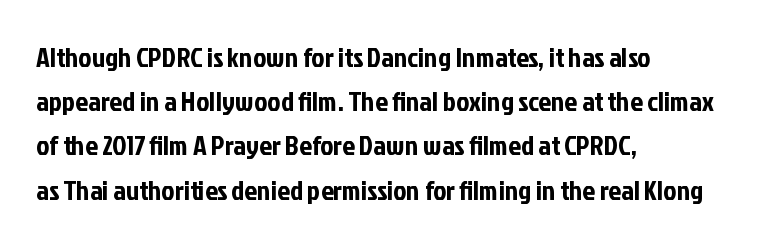
Q: Is the text italic (slanted)? A: No, it is upright.
Q: Is the typeface a serif or a sans-serif typeface? A: Sans-serif.
Q: Is the text underlined? A: No.
Q: How is the paragraph aligned? A: Left-aligned.
Q: Is the spacing between letters normal or unusually wide? A: Normal.
Q: Is the spacing between lines tight, normal or loose? A: Normal.
Q: Width (condensed, normal, or wide)? A: Condensed.
Q: Stroke contrast? A: Low.
Q: x-height? A: Medium.
Q: Monospaced? A: No.
